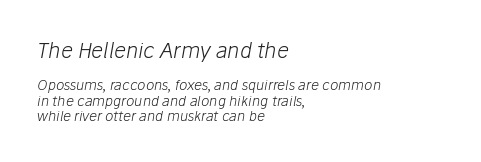
Q: Is the text bold? A: No.
Q: Is the text italic (slanted)? A: Yes, it leans right by about 10 degrees.
Q: Is the text underlined? A: No.
Q: How is the paragraph aligned? A: Left-aligned.
Q: Is the spacing between letters normal or unusually wide? A: Normal.
Q: Is the spacing between lines tight, normal or loose? A: Tight.
Q: Which block of text is set in a larger size, the first (top) or the second (bottom)? A: The first (top) one.
